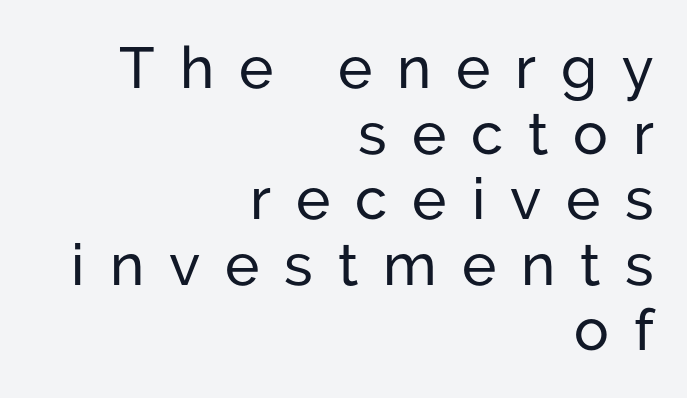
No word sits above an underline. You could not count columns in this text — the font is proportionally spaced. Do the letters lean? They stand straight. The paragraph shown leans on its right margin. Vertically, the passage feels compressed, each row crowding the next. The tracking jumps out immediately: characters are airy and widely separated.
